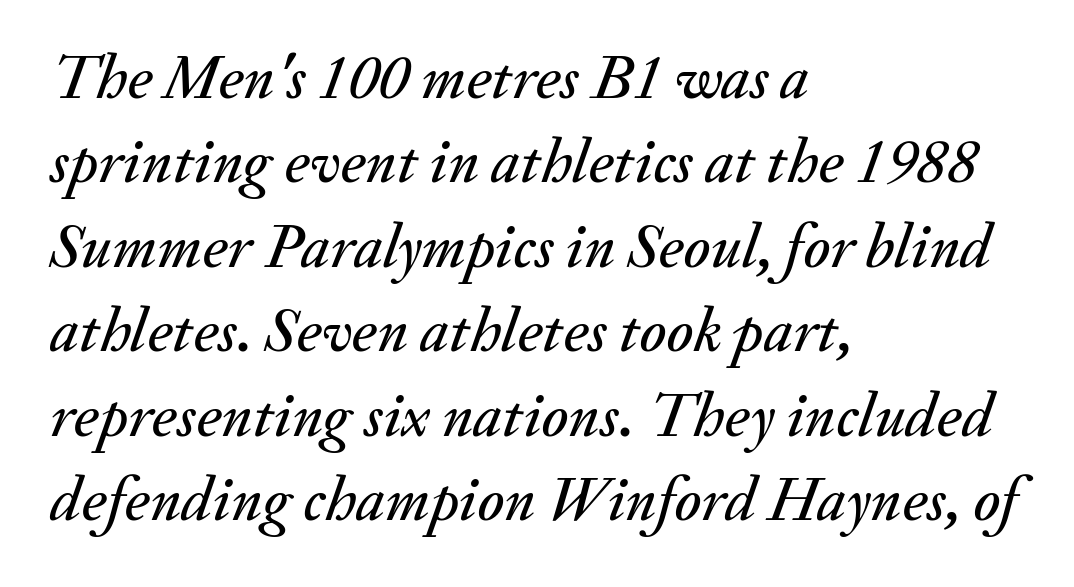
The image shows 63 px text type, italic (leaning right); set left-aligned, normal line spacing (1.34x), normal letter spacing, not underlined; medium stroke contrast and a small x-height.
